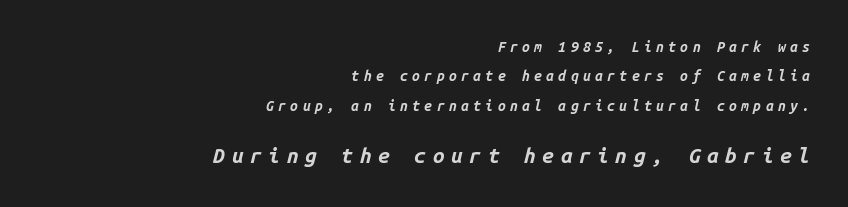
This rendering widens character spacing well past its baseline value. Slanted lettering throughout. The block of text is sparse from top to bottom, with ample space between rows. Larger block? The one below; the one above is distinctly smaller.
